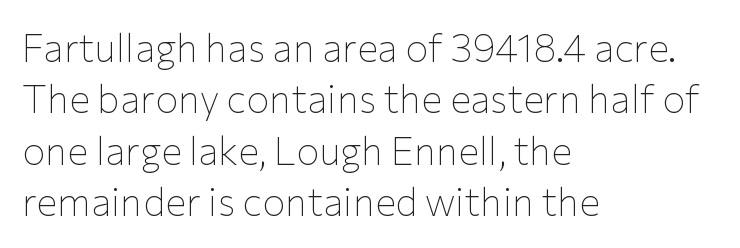
{"serif": "no", "italic": "no", "bold": "no", "weight": "thin", "width": "normal", "stroke_contrast": "low", "x_height": "medium", "monospaced": "no", "underline": "no", "align": "left", "line_spacing": "normal", "line_spacing_ratio": 1.32, "letter_spacing": "normal", "letter_spacing_em": 0.0, "glyph_px": 39}
